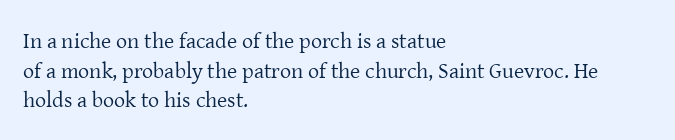
Q: Is the text bold? A: No.
Q: Is the text italic (slanted)? A: No, it is upright.
Q: Is the text underlined? A: No.
Q: How is the paragraph aligned? A: Left-aligned.
Q: Is the spacing between letters normal or unusually wide? A: Normal.
Q: Is the spacing between lines tight, normal or loose? A: Normal.
